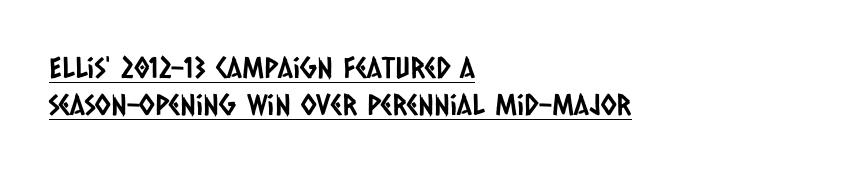
Note the varied advance widths — an 'i' is clearly narrower than an 'm'. Look at the tracking — it's just the regular setting, nothing added. Typographically, this falls in the sans-serif category. The block of text has a typical density, with ordinary space between rows. This rendering uses left alignment, leaving the right contour irregular.
